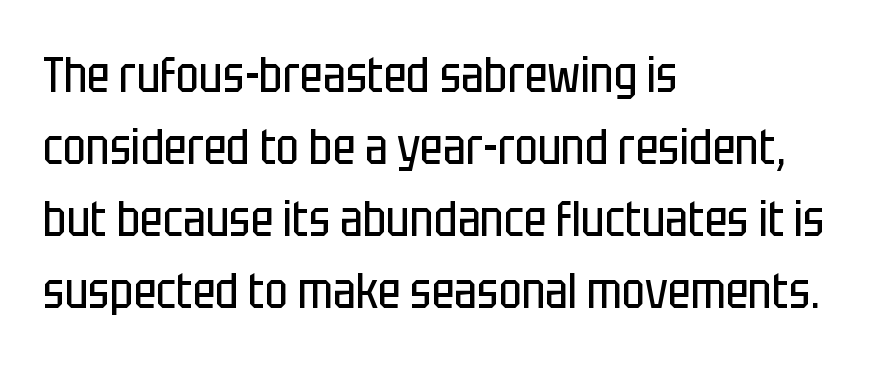
Q: Is the text bold? A: No.
Q: Is the text italic (slanted)? A: No, it is upright.
Q: Is the typeface a serif or a sans-serif typeface? A: Sans-serif.
Q: Is the text underlined? A: No.
Q: How is the paragraph aligned? A: Left-aligned.
Q: Is the spacing between letters normal or unusually wide? A: Normal.
Q: Is the spacing between lines tight, normal or loose? A: Normal.
Q: Width (condensed, normal, or wide)? A: Condensed.
Q: Stroke contrast? A: Low.
Q: x-height? A: Large.
Q: Monospaced? A: No.
